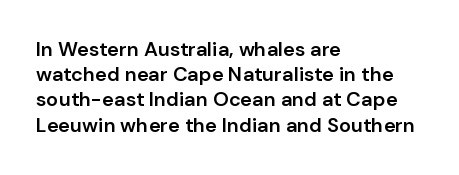
Caption: multi-line text, flush left, ragged right. Is the type bold? Partly — it's a semibold, heavier than regular but not fully bold. The rendering keeps characters at their native spacing. Is there any slant? The stems are plumb. Compared with typical paragraphs, the rows here are spaced about the same.
